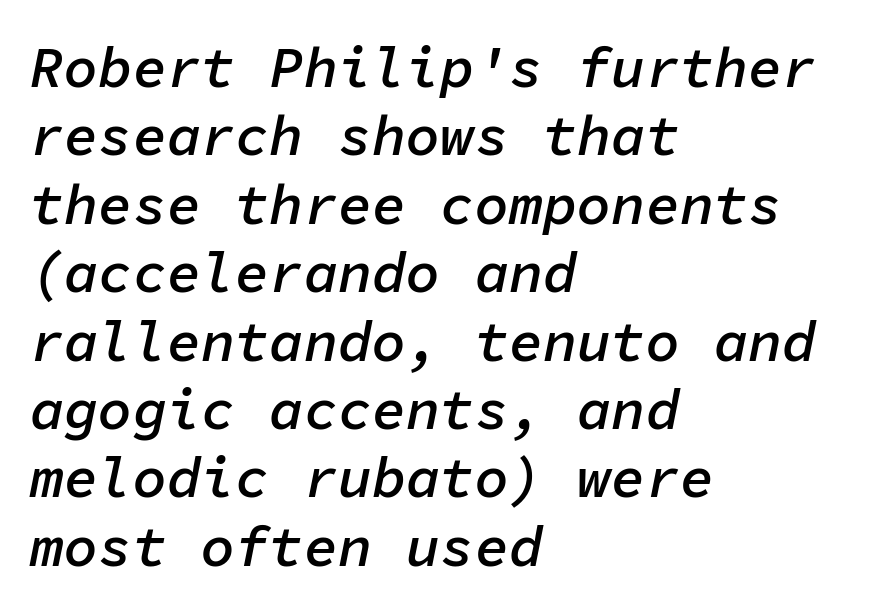
{"italic": "yes", "lean": "right", "slant_degrees": 11, "bold": "semi", "weight": "semibold", "width": "normal", "stroke_contrast": "low", "x_height": "medium", "monospaced": "yes", "underline": "no", "align": "left", "line_spacing_ratio": 1.2, "letter_spacing": "normal", "letter_spacing_em": 0.0, "glyph_px": 57}
